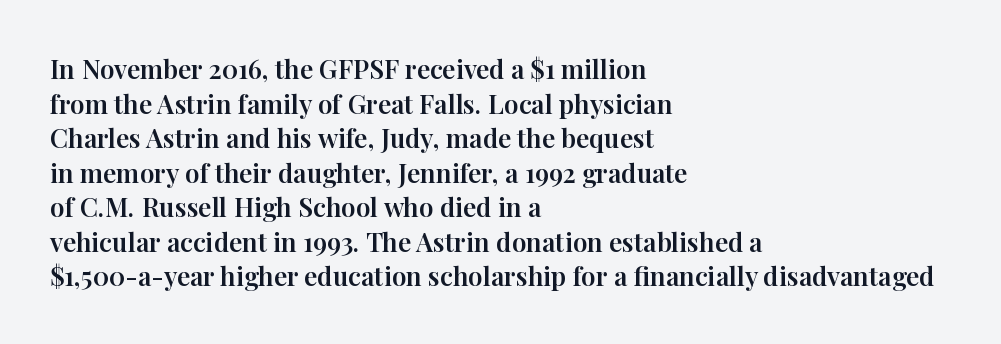
The image shows 26 px text type, upright; set left-aligned, normal line spacing (1.33x), normal letter spacing, not underlined.
